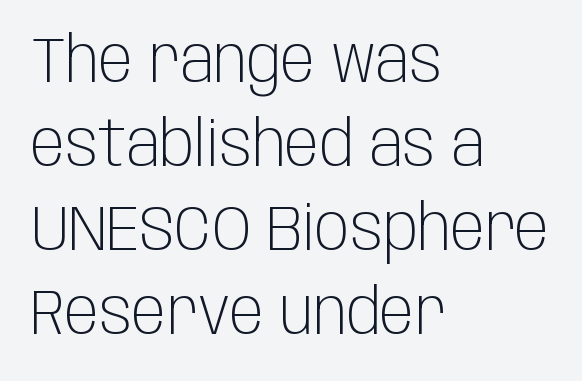
The image shows 64 px light, condensed sans-serif type, upright; set left-aligned, normal line spacing (1.31x), normal letter spacing, not underlined; low stroke contrast and a large x-height.
